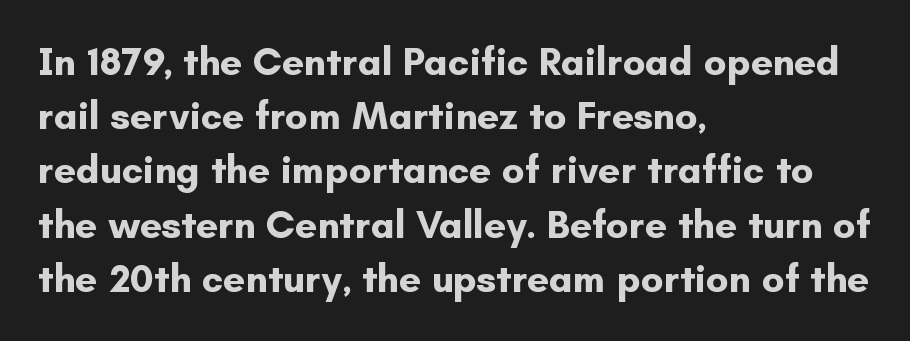
{"serif": "no", "italic": "no", "bold": "yes", "weight": "bold", "width": "normal", "stroke_contrast": "low", "x_height": "small", "monospaced": "no", "underline": "no", "align": "left", "line_spacing": "normal", "line_spacing_ratio": 1.39, "letter_spacing": "normal", "letter_spacing_em": 0.0, "glyph_px": 39}
